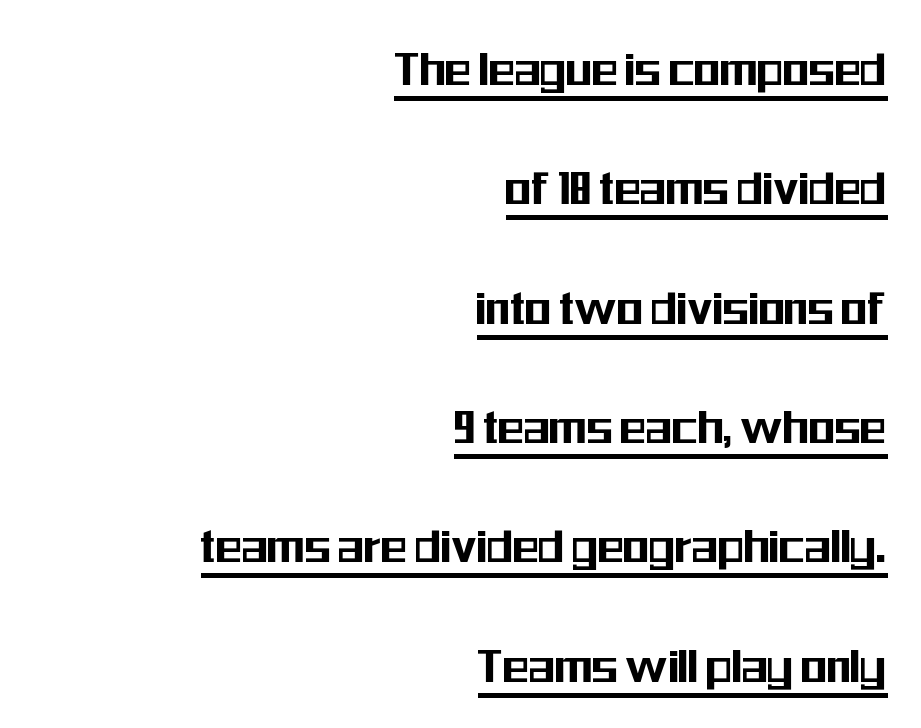
The image shows 54 px condensed sans-serif type, upright; set right-aligned, loose line spacing (2.21x), normal letter spacing, underlined; medium stroke contrast and a medium x-height.
